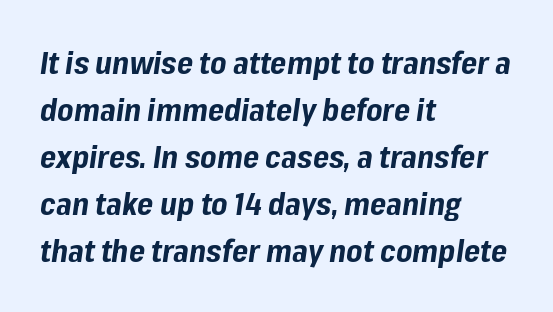
The rows are spaced the way most documents space them. Style check: oblique. Set as a true bold cut, around the 700 mark. Nobody touched the tracking dial on this one. Clear beneath every line of the passage. Reading down the block, your eye returns to a fixed left position each line.
